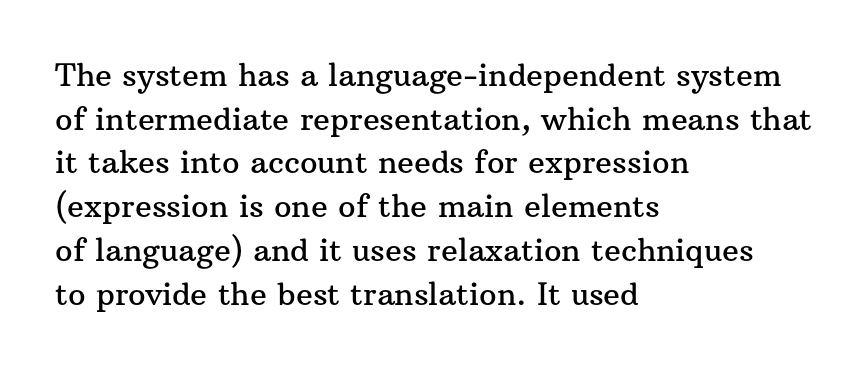
Q: Is the text italic (slanted)? A: No, it is upright.
Q: Is the typeface a serif or a sans-serif typeface? A: Serif.
Q: Is the text underlined? A: No.
Q: How is the paragraph aligned? A: Left-aligned.
Q: Is the spacing between letters normal or unusually wide? A: Normal.
Q: Is the spacing between lines tight, normal or loose? A: Normal.
Q: Width (condensed, normal, or wide)? A: Normal.
Q: Stroke contrast? A: Medium.
Q: x-height? A: Medium.
Q: Monospaced? A: No.
